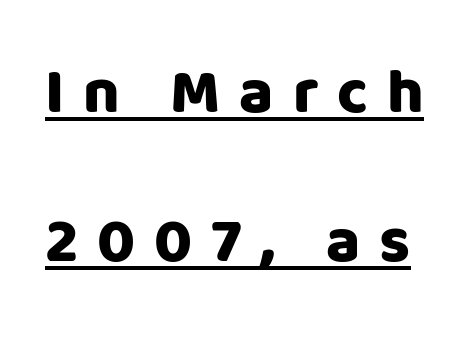
Do the characters align in a grid? No, the font is proportional. Regarding serifs, this sample does without them. The lines are spread far apart with generous leading. Students, observe the line beneath the letters — that is underlining. In terms of posture, this sample is upright.
